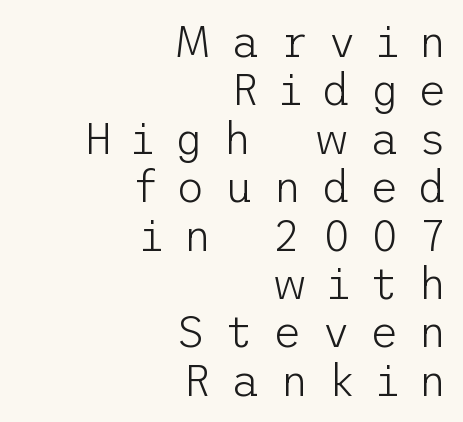
{"serif": "no", "italic": "no", "bold": "no", "weight": "light", "width": "normal", "stroke_contrast": "low", "x_height": "medium", "underline": "no", "align": "right", "line_spacing": "tight", "line_spacing_ratio": 1.1, "letter_spacing": "wide", "letter_spacing_em": 0.45, "glyph_px": 44}
